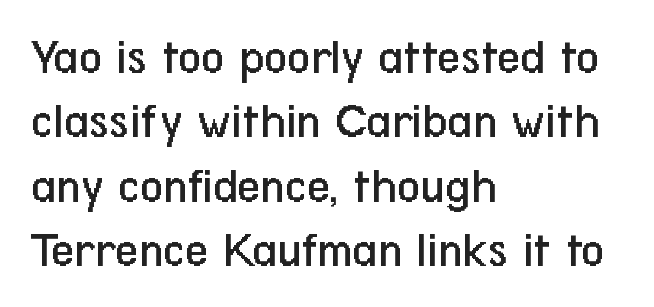
Note the varied advance widths — an 'i' is clearly narrower than an 'm'. Students, observe: this is what conventionally led text looks like. Plain, unruled lines of type. The typesetter chose a ragged-right arrangement here. Is the type heavy? It reads as light-to-regular instead.
